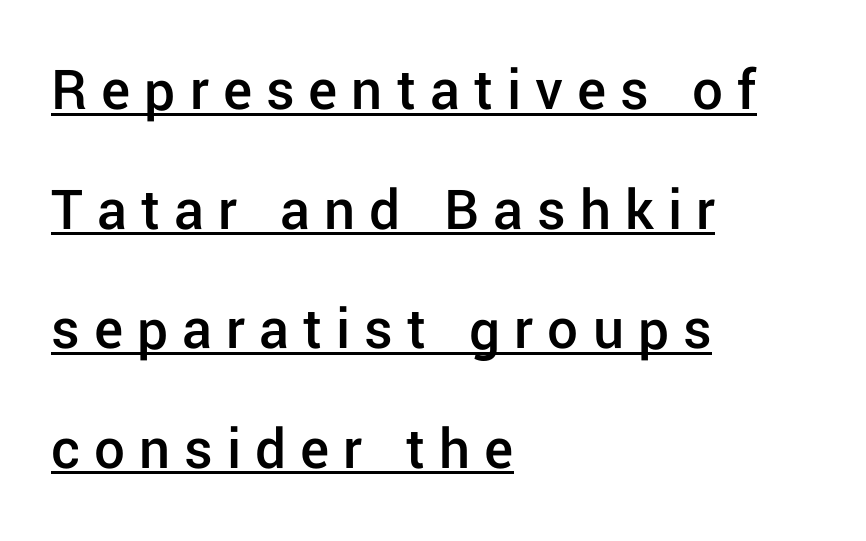
Q: Is the text bold? A: Semi-bold.
Q: Is the text italic (slanted)? A: No, it is upright.
Q: Is the typeface a serif or a sans-serif typeface? A: Sans-serif.
Q: Is the text underlined? A: Yes.
Q: How is the paragraph aligned? A: Left-aligned.
Q: Is the spacing between letters normal or unusually wide? A: Unusually wide.
Q: Is the spacing between lines tight, normal or loose? A: Loose.
Q: Width (condensed, normal, or wide)? A: Normal.
Q: Stroke contrast? A: Low.
Q: x-height? A: Medium.
Q: Monospaced? A: No.
